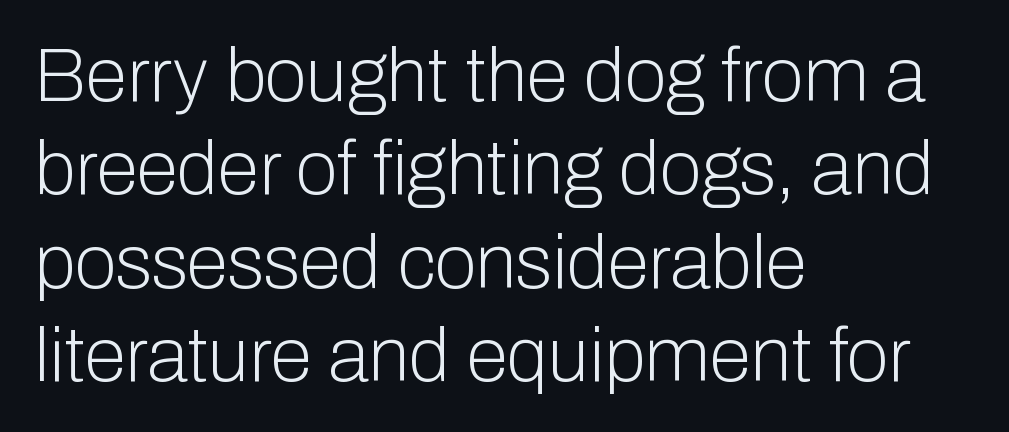
{"serif": "no", "italic": "no", "bold": "no", "weight": "light", "width": "normal", "stroke_contrast": "low", "x_height": "medium", "monospaced": "no", "underline": "no", "align": "left", "line_spacing_ratio": 1.23, "letter_spacing": "normal", "letter_spacing_em": 0.0, "glyph_px": 76}
